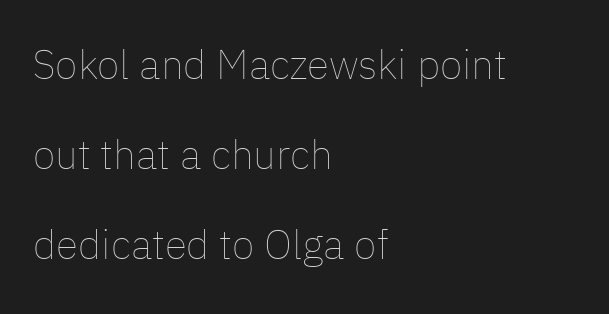
The image shows 41 px thin type, upright; set left-aligned, loose line spacing (2.19x), normal letter spacing, not underlined; low stroke contrast and a medium x-height.
